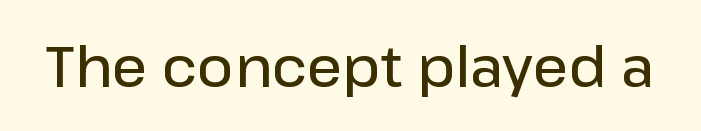
{"serif": "no", "italic": "no", "bold": "semi", "weight": "semibold", "width": "normal", "stroke_contrast": "low", "x_height": "medium", "monospaced": "no", "underline": "no", "letter_spacing": "normal", "letter_spacing_em": 0.0, "glyph_px": 56}
